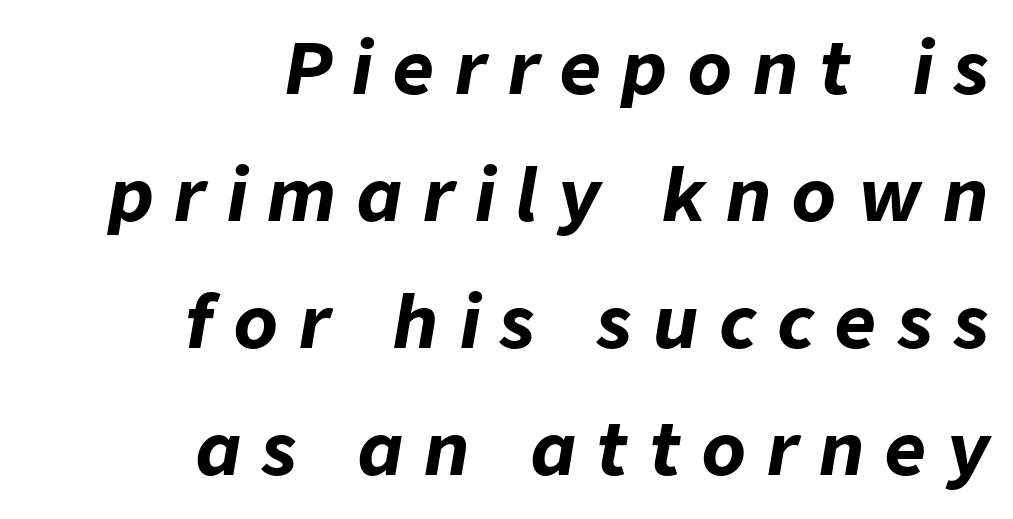
{"italic": "yes", "lean": "right", "slant_degrees": 9, "bold": "yes", "weight": "bold", "width": "normal", "stroke_contrast": "low", "x_height": "medium", "monospaced": "no", "underline": "no", "align": "right", "line_spacing_ratio": 1.79, "letter_spacing": "wide", "letter_spacing_em": 0.3, "glyph_px": 71}
